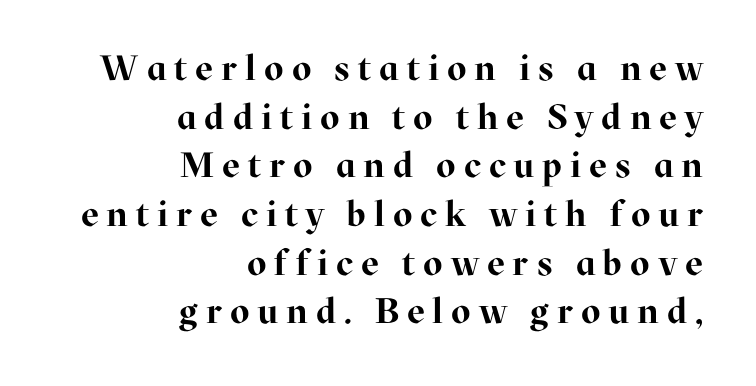
The typesetter chose a ragged-left arrangement here. Ordinary non-slanted type is in use. The designer went with a serif here, giving each stem small feet. The passage shown is typed in a proportional face where columns would drift. The vertical gap from one line to the next is medium.
